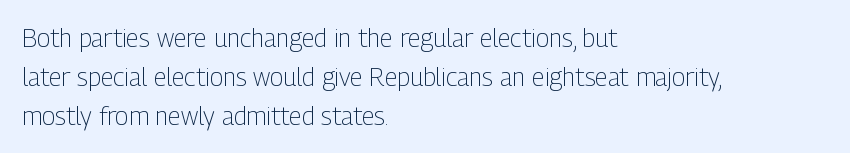
Q: Is the text bold? A: No.
Q: Is the text italic (slanted)? A: No, it is upright.
Q: Is the text underlined? A: No.
Q: How is the paragraph aligned? A: Left-aligned.
Q: Is the spacing between letters normal or unusually wide? A: Normal.
Q: Is the spacing between lines tight, normal or loose? A: Normal.
